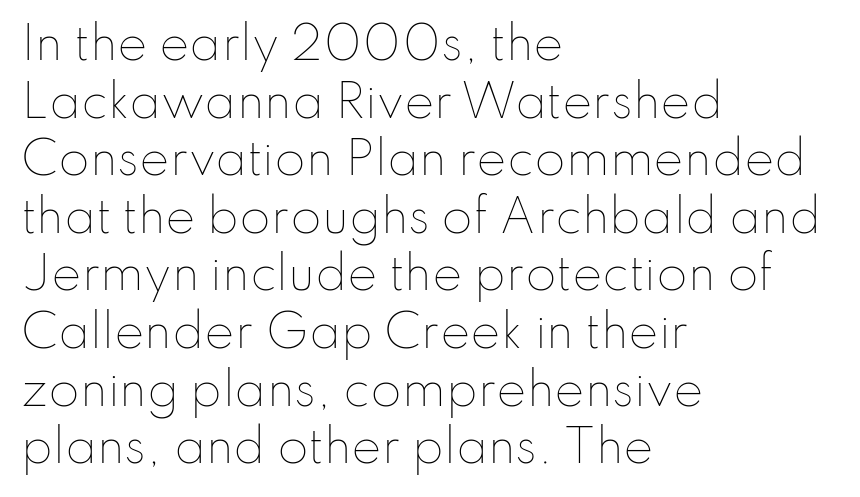
Characters remain perfectly vertical along every line. Has an underline been added? It has not. The paragraph shown leans on its left margin. Each letter keeps its own natural width here, so spacing adapts to shape.
